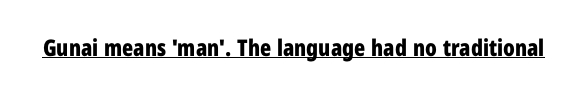
The image shows 23 px bold type, upright; set normal letter spacing, underlined.
